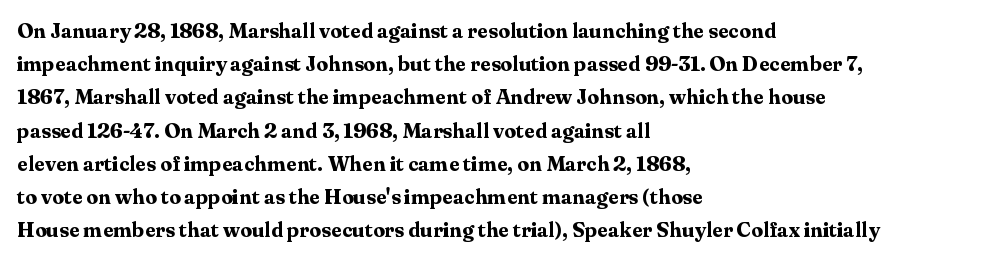
The font is running at its bold setting. Letters rest on an invisible, unmarked baseline. Students, note that the glyphs here touch the page at normal intervals. The rendering anchors every line to the left-hand side.
